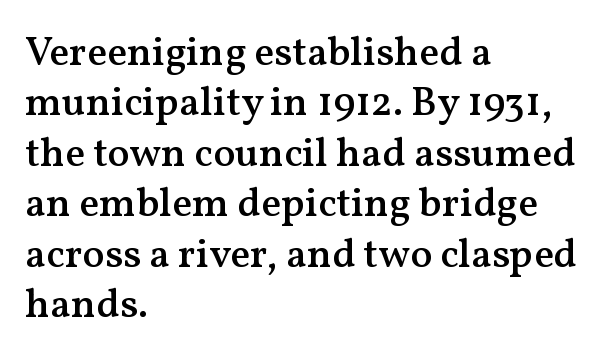
The image shows 41 px semibold serif type, upright; set left-aligned, line spacing 1.23x, normal letter spacing, not underlined; medium stroke contrast and a medium x-height.
